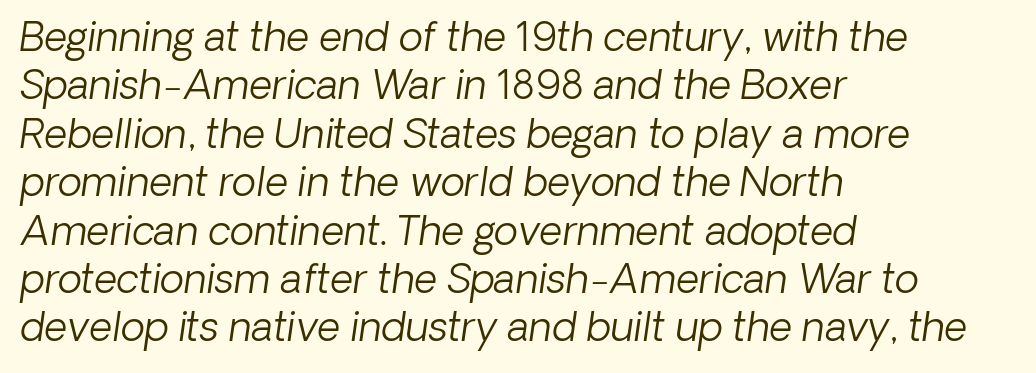
Characters are canted at an angle relative to the baseline's perpendicular. The letterforms sit shoulder to shoulder at normal distance. The area under the type is left untouched. Compared with a typical body face, this is equally light or lighter still. The rendering anchors every line to the left-hand side.
